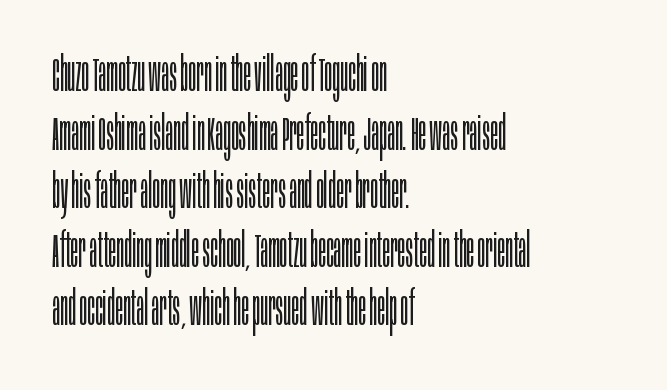
The image shows 48 px light, condensed sans-serif type, upright; set left-aligned, line spacing 1.22x, normal letter spacing, not underlined; low stroke contrast and a large x-height.
